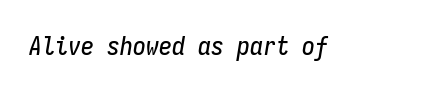
Q: Is the text italic (slanted)? A: Yes, it leans right by about 9 degrees.
Q: Is the text underlined? A: No.
Q: Is the spacing between letters normal or unusually wide? A: Normal.
